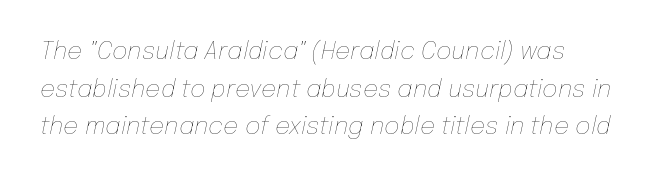
{"italic": "yes", "lean": "right", "slant_degrees": 12, "bold": "no", "underline": "no", "line_spacing": "normal", "line_spacing_ratio": 1.57, "letter_spacing": "normal", "letter_spacing_em": 0.0, "glyph_px": 24}
